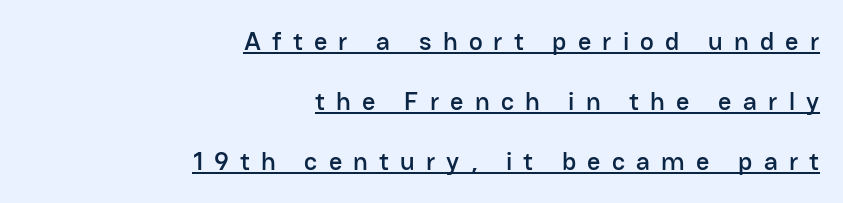
The image shows 26 px text type, upright; set right-aligned, loose line spacing (2.31x), unusually wide letter spacing (+0.43 em), underlined.
